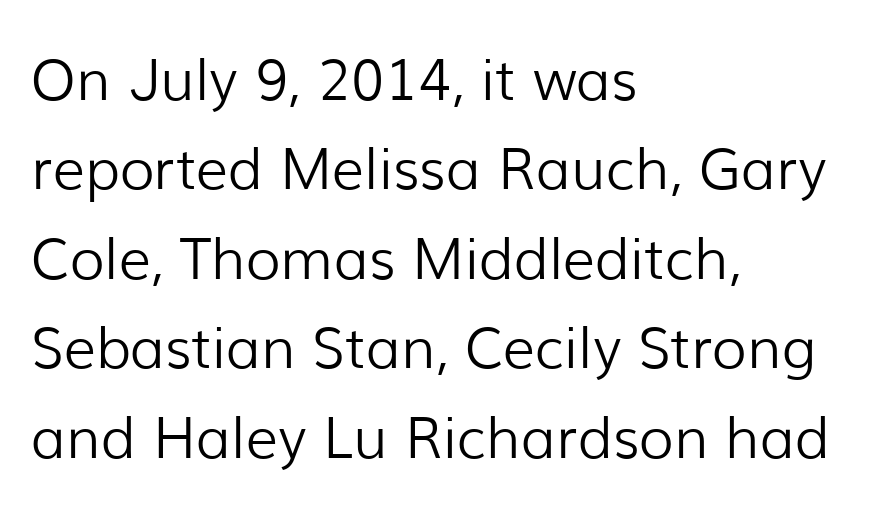
Q: Is the text bold? A: No.
Q: Is the text italic (slanted)? A: No, it is upright.
Q: Is the typeface a serif or a sans-serif typeface? A: Sans-serif.
Q: Is the text underlined? A: No.
Q: How is the paragraph aligned? A: Left-aligned.
Q: Is the spacing between letters normal or unusually wide? A: Normal.
Q: Is the spacing between lines tight, normal or loose? A: Normal.
Q: Width (condensed, normal, or wide)? A: Normal.
Q: Stroke contrast? A: Low.
Q: x-height? A: Medium.
Q: Monospaced? A: No.
